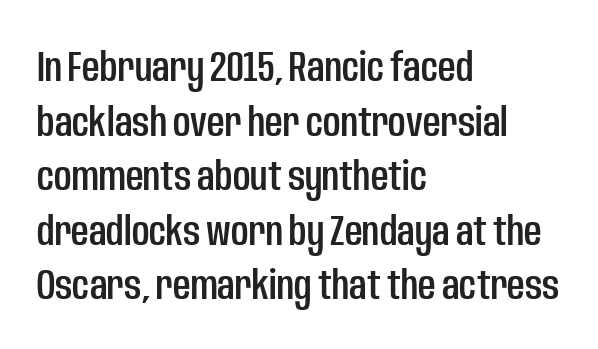
Each row of text sits above clean, open space. Leftover space on each line is placed entirely after the last word. Look at the bottom of the vertical strokes: they stop flat, with no serifs. Here the glyphs are tracked normally, forming tight word shapes. The passage shown is typed in a proportional face where columns would drift. It's the straight-up-and-down kind of type.
